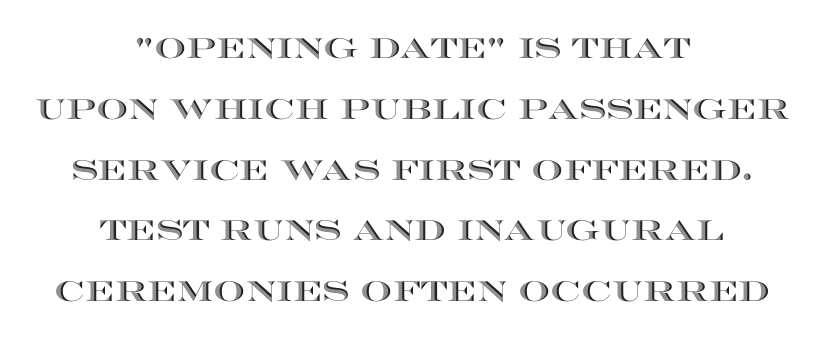
The image shows 28 px wide type, upright; set centered, loose line spacing (2.17x), normal letter spacing, not underlined; a large x-height.
